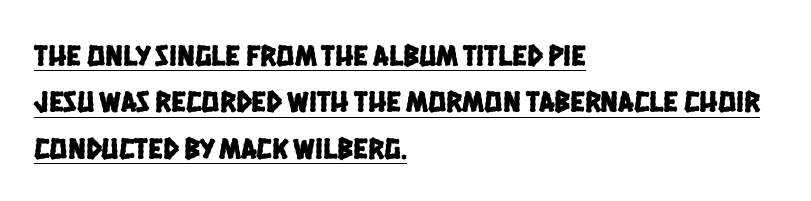
{"serif": "no", "width": "condensed", "stroke_contrast": "low", "x_height": "large", "monospaced": "no", "underline": "yes", "align": "left", "line_spacing": "normal", "line_spacing_ratio": 1.55, "letter_spacing": "normal", "letter_spacing_em": 0.0, "glyph_px": 30}
